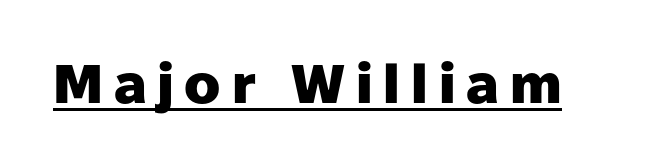
Q: Is the text bold? A: Yes.
Q: Is the text italic (slanted)? A: No, it is upright.
Q: Is the typeface a serif or a sans-serif typeface? A: Sans-serif.
Q: Is the text underlined? A: Yes.
Q: Is the spacing between letters normal or unusually wide? A: Unusually wide.
Q: Width (condensed, normal, or wide)? A: Normal.
Q: Stroke contrast? A: Low.
Q: x-height? A: Medium.
Q: Monospaced? A: No.
